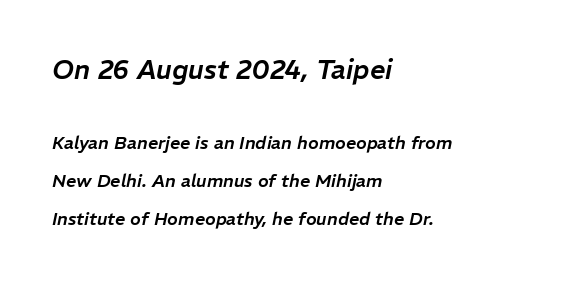
The image shows 27 px text type, italic (leaning right); set left-aligned, loose line spacing (2.12x), normal letter spacing, not underlined; the first (top) block is 1.5x larger.
